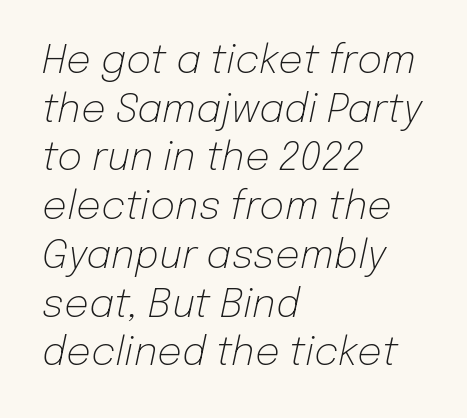
The image shows 39 px light type, italic (leaning right); set left-aligned, normal line spacing (1.25x), normal letter spacing, not underlined; low stroke contrast and a medium x-height.
